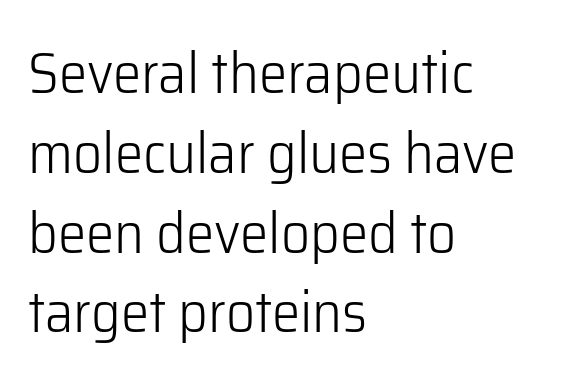
The image shows 57 px light sans-serif type, upright; set left-aligned, normal line spacing (1.4x), normal letter spacing, not underlined; low stroke contrast and a medium x-height.
